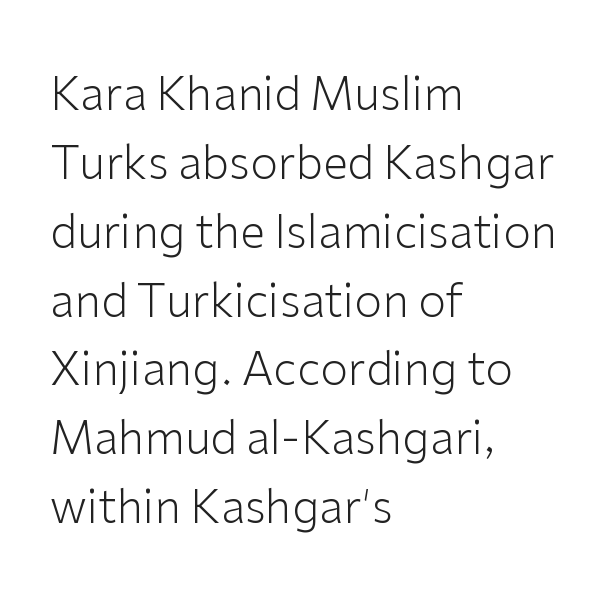
Is there much room between lines? A standard amount, neither cramped nor airy. The specimen omits any rule beneath the text block's lines. The passage shown is not bold in any degree. These lines are composed in type without serifs.
